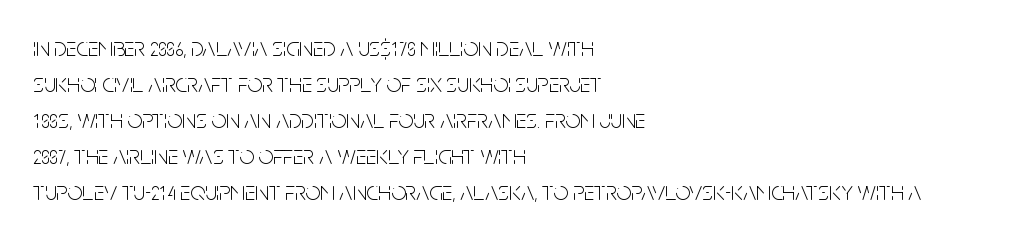
The characters are drawn with everyday or finer stroke widths. Line beginnings align vertically; line endings do not. Rule under the text: the space is simply empty. Words appear dense and cohesive because spacing is normal. Whoever set this chose a conventional vertical rhythm. Rendered with straight, roman letterforms.
